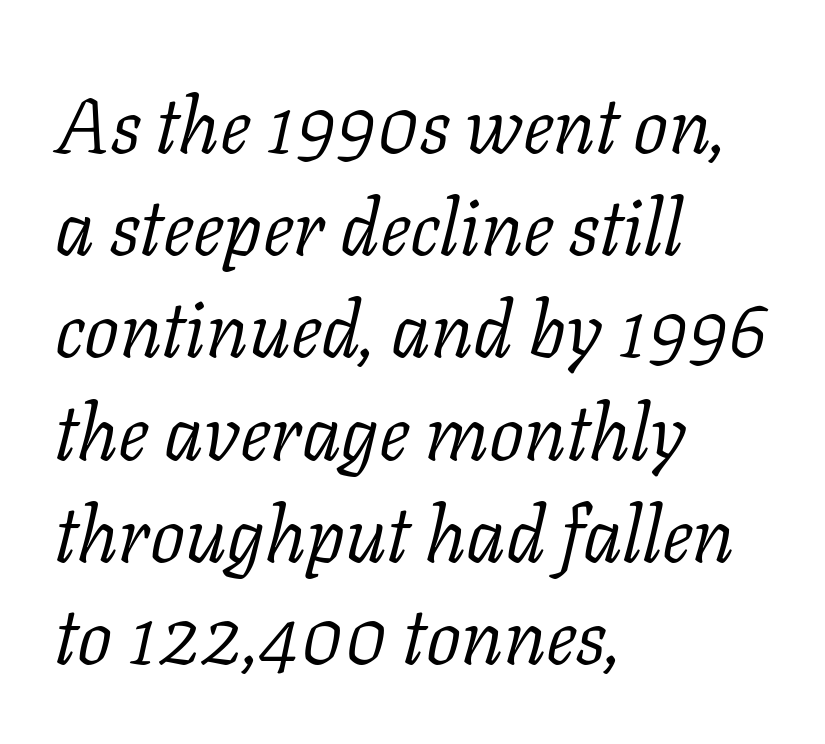
Every character sits at an angle, as italics do. Horizontal alignment here is leftward, the default for most running prose. Bare-footed words on every line. Proportional: the letters do not fall into vertical columns. Classification — serif. These lines keep a tight, regular rhythm from letter to letter.
